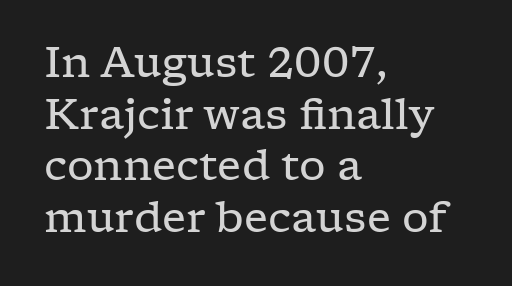
{"serif": "yes", "italic": "no", "bold": "no", "weight": "regular", "width": "wide", "stroke_contrast": "low", "x_height": "medium", "monospaced": "no", "underline": "no", "align": "left", "line_spacing_ratio": 1.23, "letter_spacing": "normal", "letter_spacing_em": 0.0, "glyph_px": 42}
